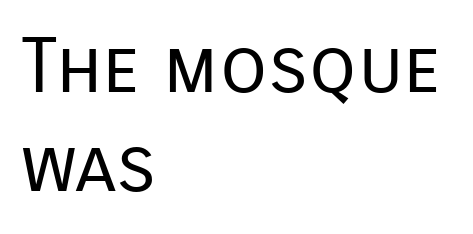
Q: Is the text bold? A: No.
Q: Is the text italic (slanted)? A: No, it is upright.
Q: Is the typeface a serif or a sans-serif typeface? A: Sans-serif.
Q: Is the text underlined? A: No.
Q: How is the paragraph aligned? A: Left-aligned.
Q: Is the spacing between letters normal or unusually wide? A: Normal.
Q: Is the spacing between lines tight, normal or loose? A: Normal.
Q: Width (condensed, normal, or wide)? A: Normal.
Q: Stroke contrast? A: Low.
Q: x-height? A: Medium.
Q: Monospaced? A: No.
